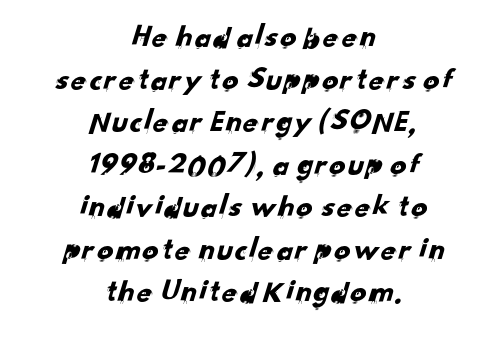
Q: Is the typeface a serif or a sans-serif typeface? A: Sans-serif.
Q: Is the text underlined? A: No.
Q: How is the paragraph aligned? A: Centered.
Q: Is the spacing between letters normal or unusually wide? A: Normal.
Q: Is the spacing between lines tight, normal or loose? A: Normal.
Q: Width (condensed, normal, or wide)? A: Normal.
Q: Stroke contrast? A: Low.
Q: x-height? A: Small.
Q: Monospaced? A: No.
